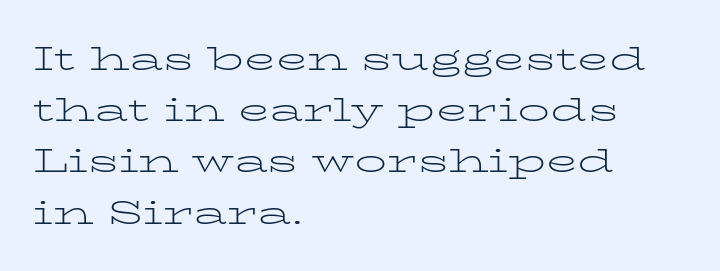
Typographically, this falls in the serif category. Evenly set lines give the paragraph a standard silhouette. Looks like regular typesetting: each glyph gets only the width it needs. No letter is thick-stroked: the sample isn't bold. Leftover space on each line is placed entirely after the last word. If you drew a line through each stem, it would be perfectly vertical.
